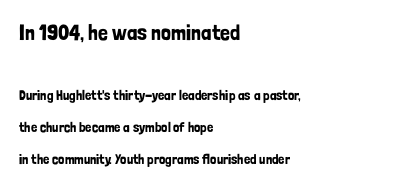
The image shows 22 px text type, upright; set left-aligned, loose line spacing (2.26x), normal letter spacing, not underlined; the first (top) block is 1.57x larger.
